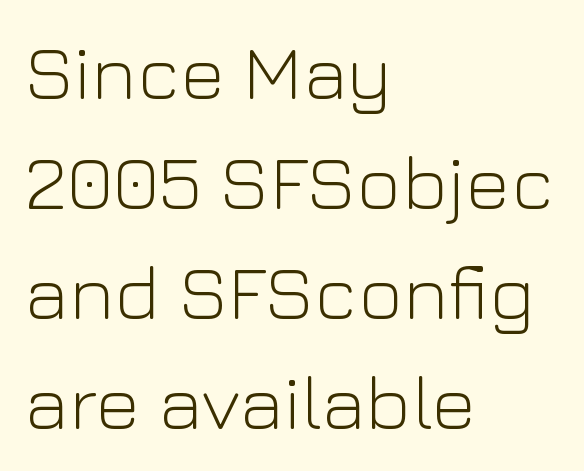
The image shows 77 px light sans-serif type, upright; set left-aligned, normal line spacing (1.43x), normal letter spacing, not underlined; low stroke contrast and a medium x-height.
